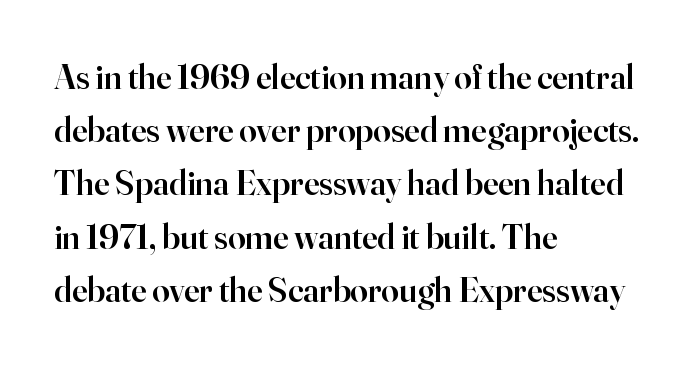
The image shows 35 px semibold serif type, upright; set left-aligned, normal line spacing (1.52x), normal letter spacing, not underlined; high stroke contrast and a small x-height.
